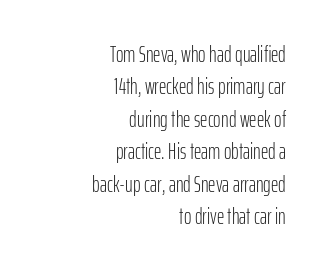
{"italic": "no", "bold": "no", "underline": "no", "align": "right", "line_spacing": "normal", "line_spacing_ratio": 1.41, "letter_spacing": "normal", "letter_spacing_em": 0.0, "glyph_px": 23}
